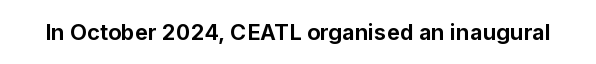
Short note: letters normally spaced. Words float on clear page, feet unadorned. The letters stand upright; this is a roman face. Heavy, bold letterforms.
